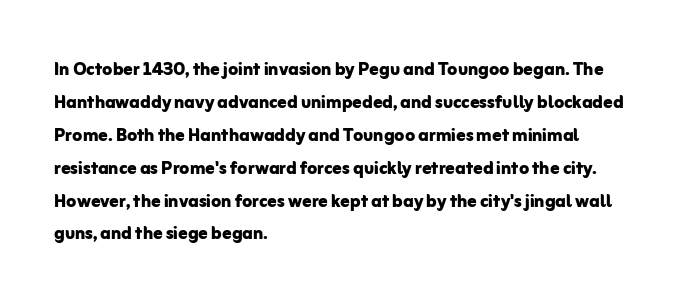
{"italic": "no", "bold": "yes", "underline": "no", "align": "left", "line_spacing": "normal", "line_spacing_ratio": 1.43, "letter_spacing": "normal", "letter_spacing_em": 0.0, "glyph_px": 23}
